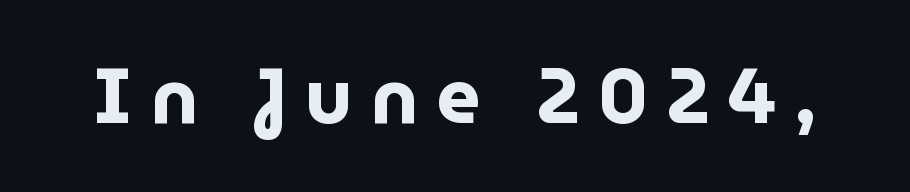
Q: Is the text bold? A: Yes.
Q: Is the text italic (slanted)? A: No, it is upright.
Q: Is the typeface a serif or a sans-serif typeface? A: Sans-serif.
Q: Is the text underlined? A: No.
Q: Is the spacing between letters normal or unusually wide? A: Unusually wide.
Q: Width (condensed, normal, or wide)? A: Normal.
Q: Stroke contrast? A: Low.
Q: x-height? A: Medium.
Q: Monospaced? A: No.
